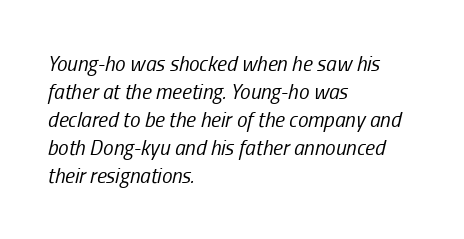
{"italic": "yes", "lean": "right", "slant_degrees": 13, "bold": "no", "underline": "no", "align": "left", "line_spacing": "normal", "line_spacing_ratio": 1.33, "letter_spacing": "normal", "letter_spacing_em": 0.0, "glyph_px": 21}
